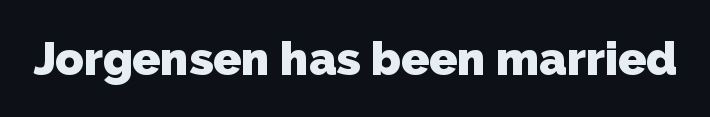
{"serif": "no", "bold": "yes", "weight": "heavy", "width": "normal", "stroke_contrast": "low", "x_height": "medium", "monospaced": "no", "underline": "no", "letter_spacing": "normal", "letter_spacing_em": 0.0, "glyph_px": 46}
